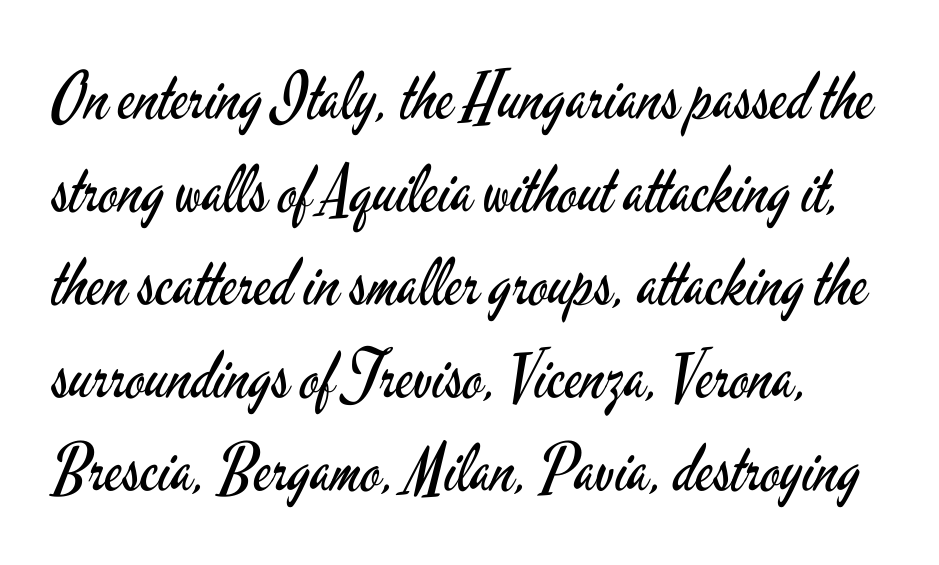
The image shows 65 px regular-weight, condensed sans-serif type; set normal line spacing (1.43x), normal letter spacing, not underlined; low stroke contrast and a small x-height.
